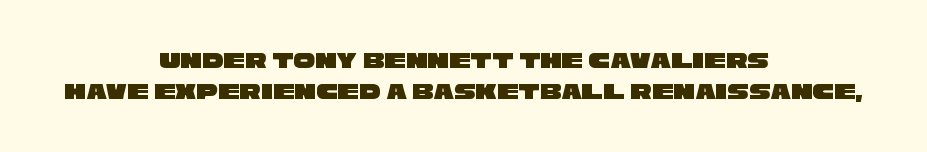
{"underline": "no", "align": "center", "line_spacing": "normal", "line_spacing_ratio": 1.28, "letter_spacing": "normal", "letter_spacing_em": 0.0, "glyph_px": 24}
